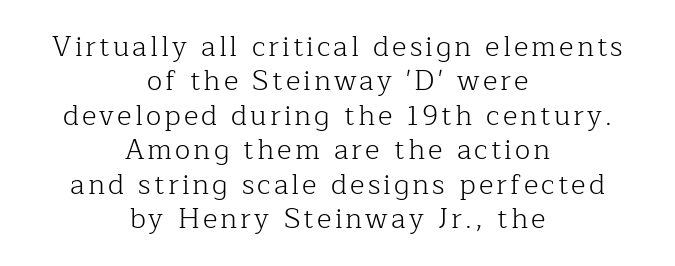
The compositor balanced each line on the midline. The baseline area is clear. Heft: none added — not bold. The passage shown is typeset with a serif family. Style check: upright.
